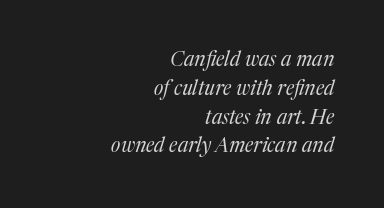
Where is the straight margin? On the right. The leading is moderate, giving the passage an even texture. The whole block is typeset with a tilt. A light-to-regular cut is what we see here. The baseline area is clear. Here the glyphs are tracked normally, forming tight word shapes.
